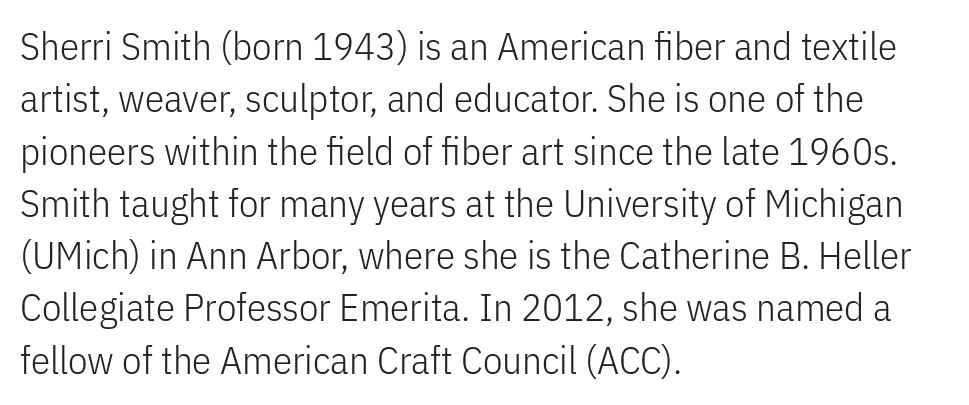
The image shows 39 px light, condensed sans-serif type, upright; set left-aligned, normal line spacing (1.34x), normal letter spacing, not underlined; low stroke contrast and a medium x-height.
